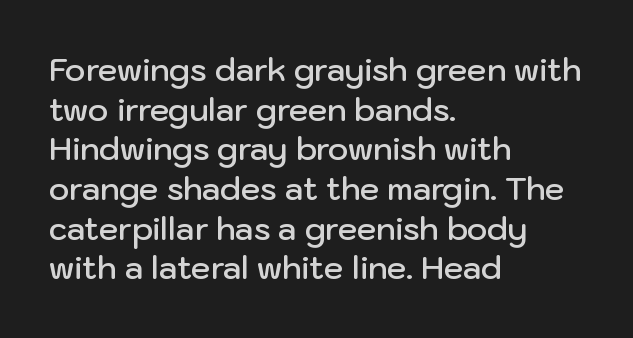
Regarding serifs, this sample does without them. Honestly, the row spacing looks completely unremarkable. You could not count columns in this text — the font is proportionally spaced. Spacing between characters is what you'd get straight out of the box. Line starts are locked; line ends wander.
